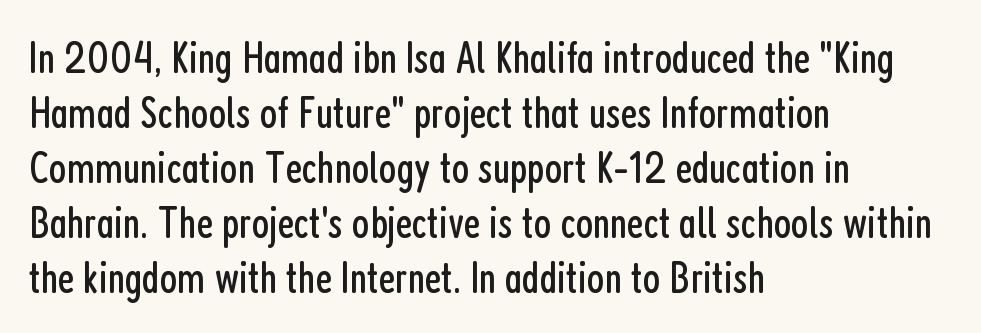
{"serif": "no", "italic": "no", "bold": "no", "weight": "regular", "width": "condensed", "stroke_contrast": "low", "x_height": "medium", "monospaced": "no", "underline": "no", "align": "left", "line_spacing_ratio": 1.22, "letter_spacing": "normal", "letter_spacing_em": 0.0, "glyph_px": 45}
